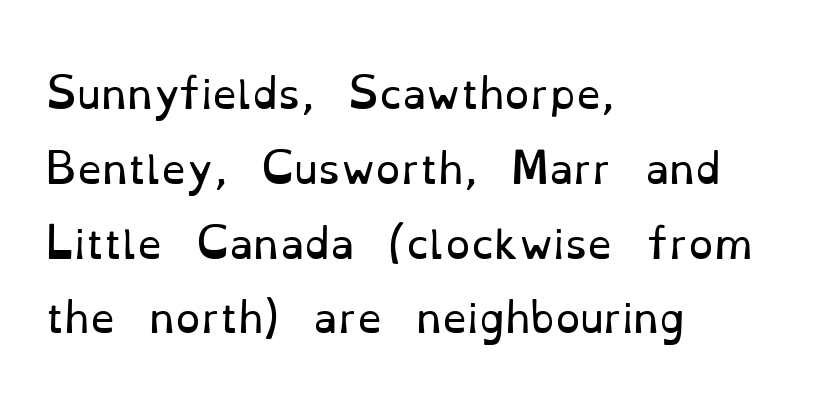
The rendering uses natural spacing where letterforms have individual widths. Default kerning and tracking; the words read as compact shapes. Leftover space on each line is placed entirely after the last word. No word sits above an underline.
